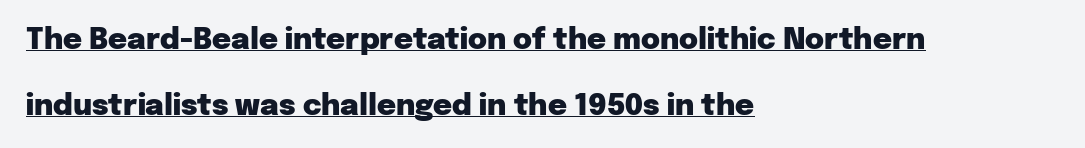
Q: Is the text bold? A: Yes.
Q: Is the text italic (slanted)? A: No, it is upright.
Q: Is the typeface a serif or a sans-serif typeface? A: Sans-serif.
Q: Is the text underlined? A: Yes.
Q: How is the paragraph aligned? A: Left-aligned.
Q: Is the spacing between letters normal or unusually wide? A: Normal.
Q: Is the spacing between lines tight, normal or loose? A: Loose.
Q: Width (condensed, normal, or wide)? A: Normal.
Q: Stroke contrast? A: Low.
Q: x-height? A: Medium.
Q: Monospaced? A: No.
